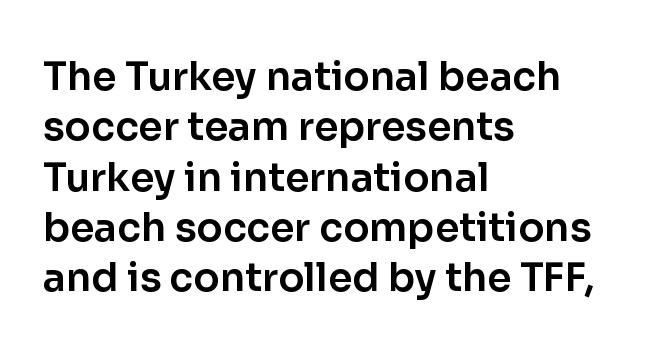
{"serif": "no", "italic": "no", "width": "normal", "stroke_contrast": "low", "x_height": "medium", "monospaced": "no", "underline": "no", "align": "left", "line_spacing": "normal", "line_spacing_ratio": 1.29, "letter_spacing": "normal", "letter_spacing_em": 0.0, "glyph_px": 39}
